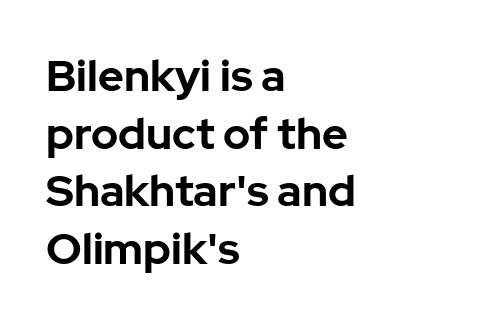
Q: Is the text bold? A: Yes.
Q: Is the text italic (slanted)? A: No, it is upright.
Q: Is the typeface a serif or a sans-serif typeface? A: Sans-serif.
Q: Is the text underlined? A: No.
Q: How is the paragraph aligned? A: Left-aligned.
Q: Is the spacing between letters normal or unusually wide? A: Normal.
Q: Is the spacing between lines tight, normal or loose? A: Normal.
Q: Width (condensed, normal, or wide)? A: Normal.
Q: Stroke contrast? A: Low.
Q: x-height? A: Medium.
Q: Monospaced? A: No.
